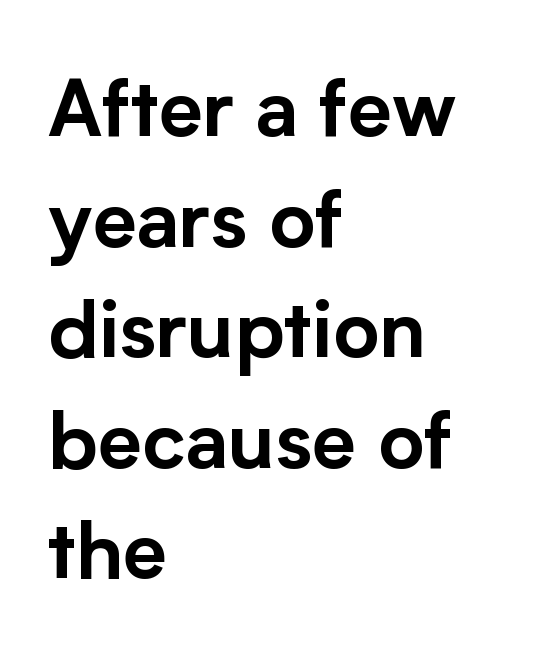
Q: Is the text italic (slanted)? A: No, it is upright.
Q: Is the typeface a serif or a sans-serif typeface? A: Sans-serif.
Q: Is the text underlined? A: No.
Q: How is the paragraph aligned? A: Left-aligned.
Q: Is the spacing between letters normal or unusually wide? A: Normal.
Q: Is the spacing between lines tight, normal or loose? A: Normal.
Q: Width (condensed, normal, or wide)? A: Normal.
Q: Stroke contrast? A: Low.
Q: x-height? A: Medium.
Q: Monospaced? A: No.
